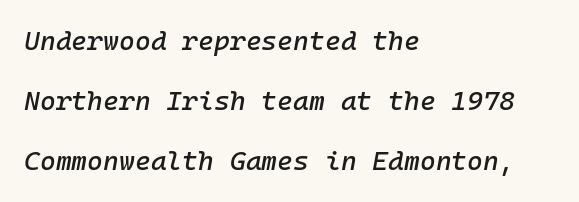
One-word summary of the alignment: left. Words float on clear page, feet unadorned. In terms of posture, this sample is oblique. The line texture is even and compact thanks to regular tracking. How would I describe the line gaps? Wide and relaxed.
